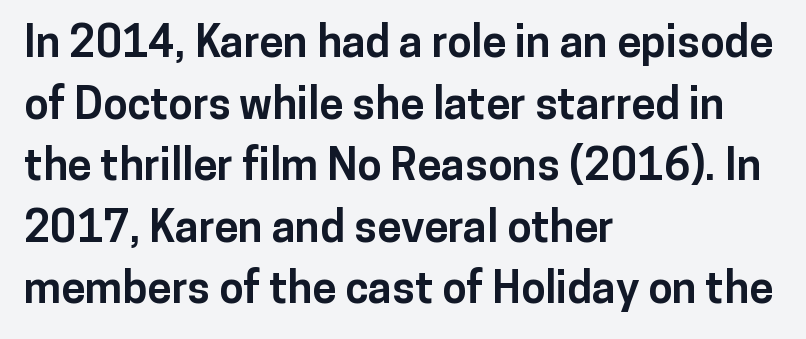
Unlike italic type, these characters show no tilt at all. The space directly below the letters is spotless. Varying glyph widths throughout — classic text-font behaviour. Plenty of ink on the page — the face is bold. The ragged edge is on the right, which tells us the setting is flush left.
